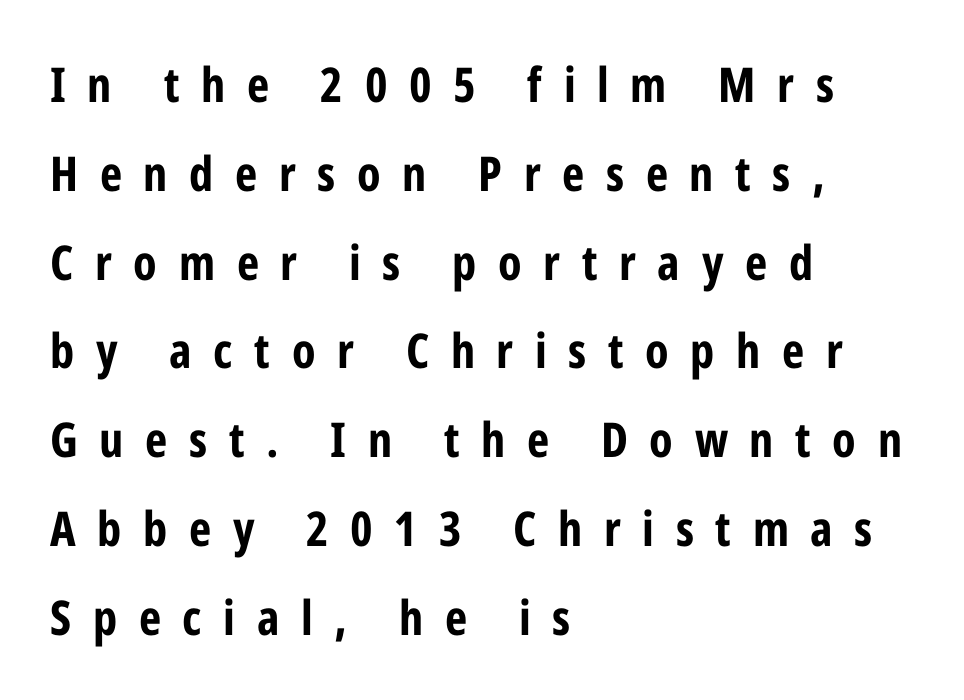
The image shows 48 px bold, condensed sans-serif type, upright; set left-aligned, line spacing 1.85x, unusually wide letter spacing (+0.45 em), not underlined; low stroke contrast and a medium x-height.
